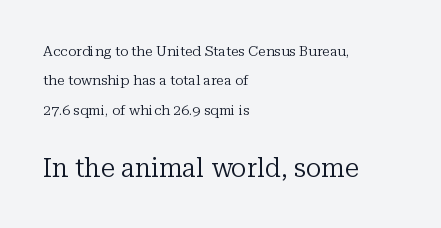
Q: Is the text bold? A: No.
Q: Is the text italic (slanted)? A: No, it is upright.
Q: Is the text underlined? A: No.
Q: How is the paragraph aligned? A: Left-aligned.
Q: Is the spacing between letters normal or unusually wide? A: Normal.
Q: Is the spacing between lines tight, normal or loose? A: Loose.
Q: Which block of text is set in a larger size, the first (top) or the second (bottom)? A: The second (bottom) one.
